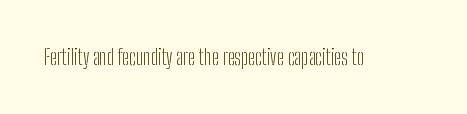
The image shows 21 px text type, upright; set normal letter spacing, not underlined.
